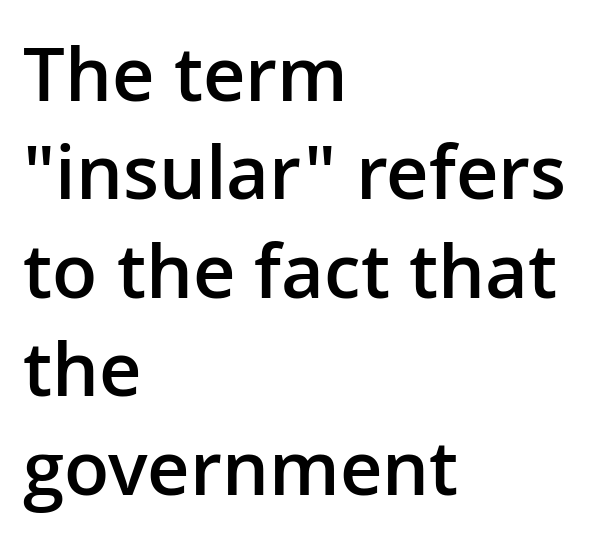
{"serif": "no", "italic": "no", "bold": "semi", "weight": "semibold", "width": "normal", "stroke_contrast": "low", "x_height": "medium", "monospaced": "no", "underline": "no", "align": "left", "line_spacing": "normal", "line_spacing_ratio": 1.33, "letter_spacing": "normal", "letter_spacing_em": 0.0, "glyph_px": 74}
